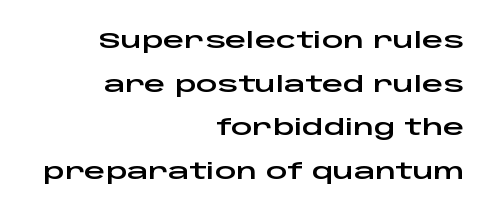
{"italic": "no", "underline": "no", "align": "right", "line_spacing": "loose", "line_spacing_ratio": 2.08, "letter_spacing": "normal", "letter_spacing_em": 0.0, "glyph_px": 21}
